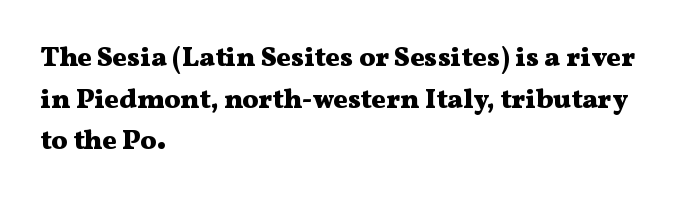
Q: Is the text bold? A: Yes.
Q: Is the text italic (slanted)? A: No, it is upright.
Q: Is the text underlined? A: No.
Q: How is the paragraph aligned? A: Left-aligned.
Q: Is the spacing between letters normal or unusually wide? A: Normal.
Q: Is the spacing between lines tight, normal or loose? A: Normal.
